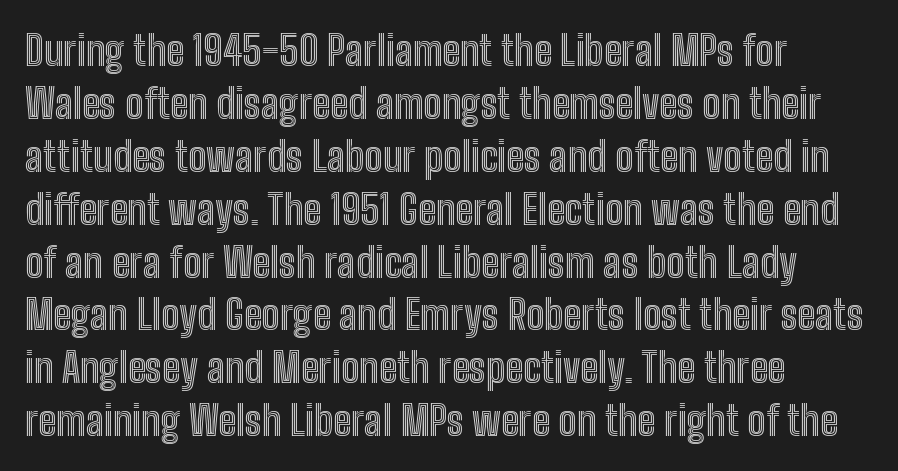
{"italic": "no", "width": "condensed", "x_height": "medium", "monospaced": "no", "underline": "no", "align": "left", "line_spacing": "normal", "line_spacing_ratio": 1.29, "letter_spacing": "normal", "letter_spacing_em": 0.0, "glyph_px": 41}
